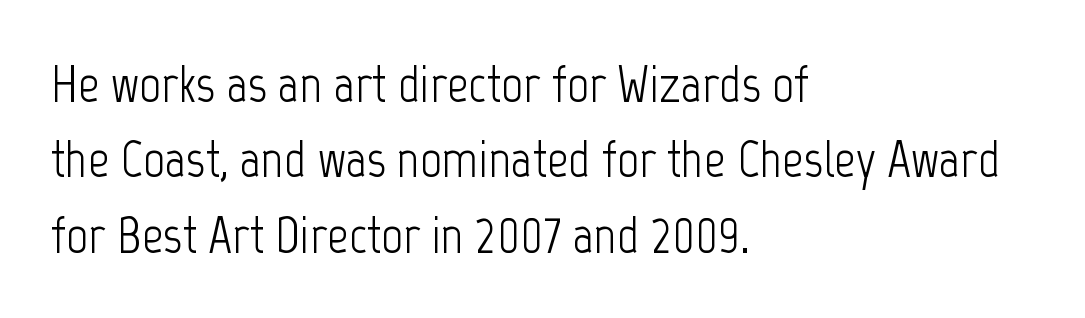
{"serif": "no", "italic": "no", "bold": "no", "weight": "light", "width": "condensed", "stroke_contrast": "low", "x_height": "medium", "monospaced": "no", "underline": "no", "align": "left", "line_spacing": "normal", "line_spacing_ratio": 1.42, "letter_spacing": "normal", "letter_spacing_em": 0.0, "glyph_px": 53}
